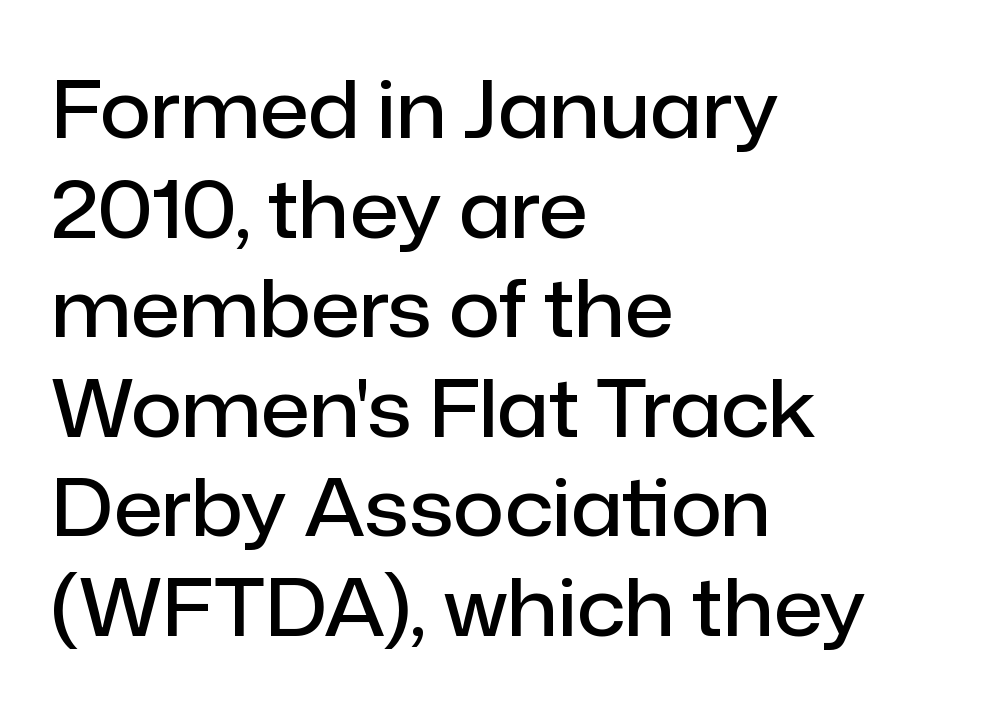
{"serif": "no", "italic": "no", "bold": "semi", "weight": "semibold", "width": "normal", "stroke_contrast": "low", "x_height": "medium", "monospaced": "no", "underline": "no", "align": "left", "line_spacing": "normal", "line_spacing_ratio": 1.26, "letter_spacing": "normal", "letter_spacing_em": 0.0, "glyph_px": 79}
